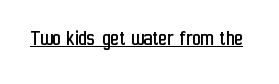
Students, observe the line beneath the letters — that is underlining. You can tell it's not italic because the verticals are truly vertical. Stems here are at most as thick as an everyday book face. Between one letter and the next there's only the usual sliver of space.
